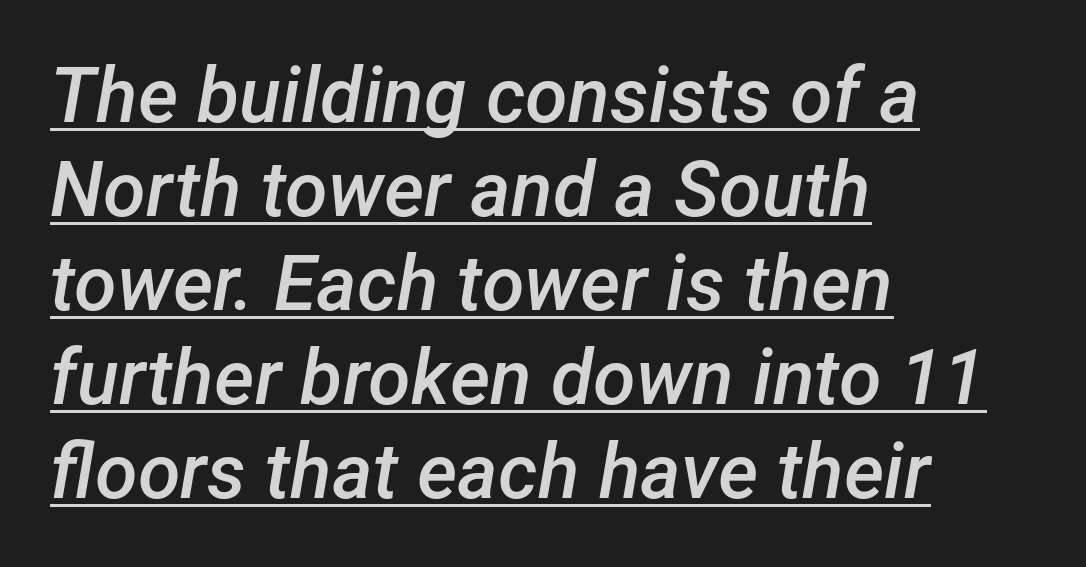
{"italic": "yes", "lean": "right", "slant_degrees": 12, "bold": "semi", "weight": "semibold", "width": "normal", "stroke_contrast": "low", "x_height": "medium", "monospaced": "no", "underline": "yes", "align": "left", "line_spacing_ratio": 1.22, "letter_spacing": "normal", "letter_spacing_em": 0.0, "glyph_px": 77}
